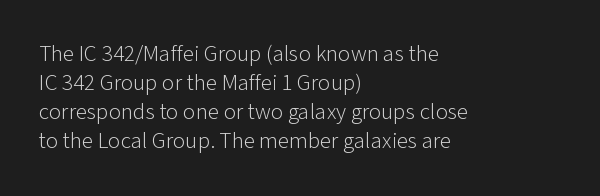
The image shows 23 px text type, upright; set left-aligned, normal line spacing (1.26x), normal letter spacing, not underlined.
